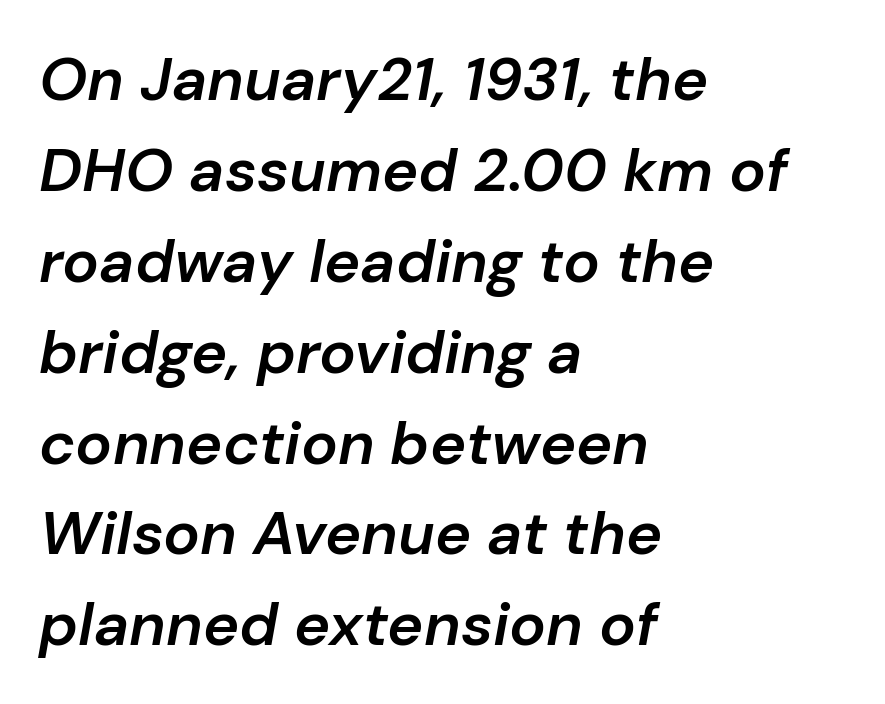
Horizontally, the lines are justified to the leading edge only. Baseline-to-baseline distance is the conventional proportion of letter height. Italic? Definitely — the glyphs are oblique. The space directly below the letters is spotless. A semibold gives these letters moderate extra thickness, short of bold.
